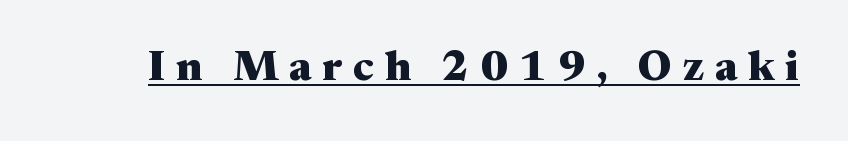
The letters advance in unequal steps, a hallmark of proportional type. Has an underline been added? It has. The horizontal fit of the characters is loose and conspicuously gappy. Serif or sans? Serif — the stroke terminals have little feet. Look at the stroke-to-counter ratio: heavy, a bold.
